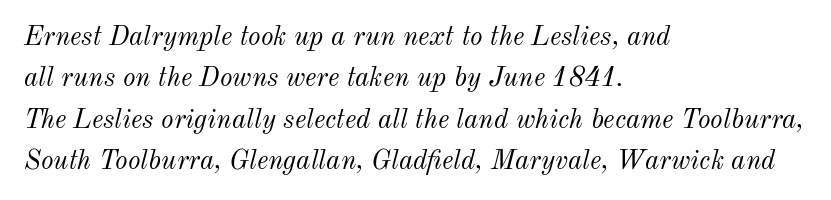
Q: Is the text bold? A: No.
Q: Is the text italic (slanted)? A: Yes, it leans right by about 12 degrees.
Q: Is the text underlined? A: No.
Q: How is the paragraph aligned? A: Left-aligned.
Q: Is the spacing between letters normal or unusually wide? A: Normal.
Q: Is the spacing between lines tight, normal or loose? A: Normal.
